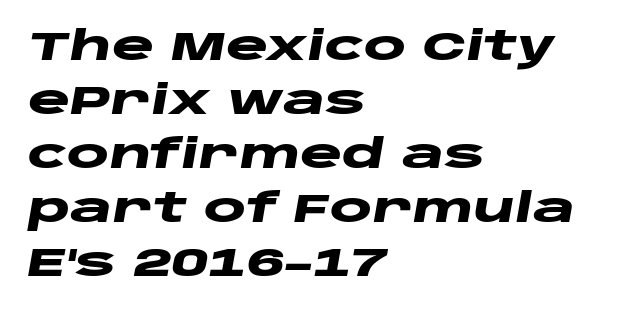
{"italic": "yes", "lean": "right", "slant_degrees": 10, "bold": "yes", "weight": "heavy", "width": "wide", "stroke_contrast": "low", "x_height": "large", "monospaced": "no", "underline": "no", "align": "left", "line_spacing": "normal", "line_spacing_ratio": 1.35, "letter_spacing": "normal", "letter_spacing_em": 0.0, "glyph_px": 40}
